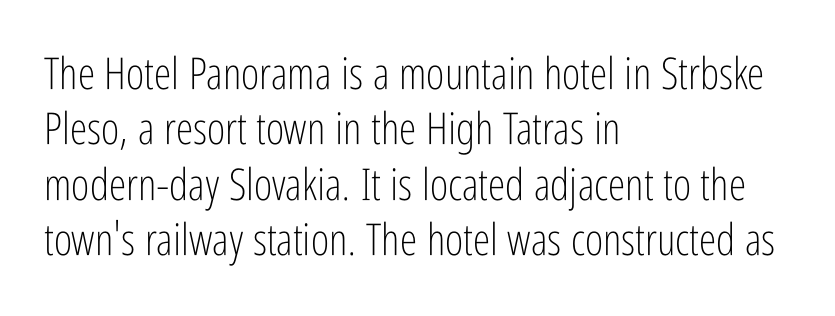
{"serif": "no", "italic": "no", "bold": "no", "weight": "light", "width": "condensed", "stroke_contrast": "low", "x_height": "medium", "monospaced": "no", "underline": "no", "align": "left", "line_spacing": "normal", "line_spacing_ratio": 1.26, "letter_spacing": "normal", "letter_spacing_em": 0.0, "glyph_px": 44}
